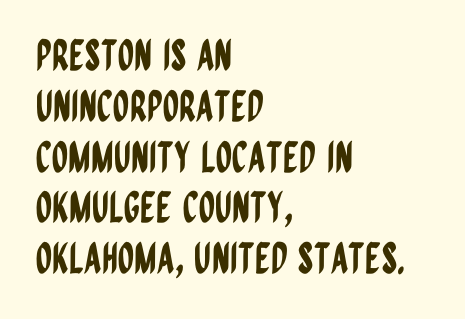
Type without underlining. A roman cut, with each character standing at attention. A typesetter would label this face a sans. Here the designer chose a conventional face with non-uniform glyph widths.
